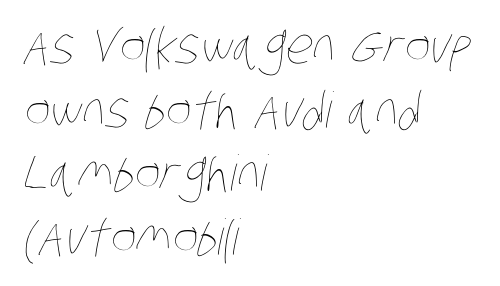
The image shows 49 px thin, condensed type; set left-aligned, normal line spacing (1.3x), normal letter spacing, not underlined; low stroke contrast and a large x-height.
